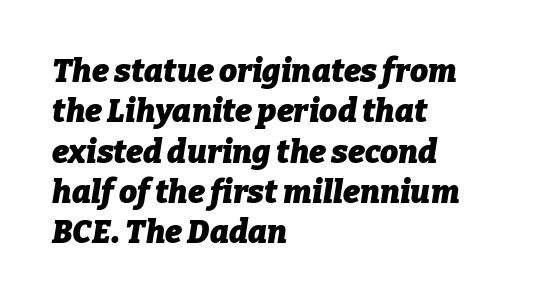
Q: Is the text bold? A: Yes.
Q: Is the text italic (slanted)? A: Yes, it leans right by about 9 degrees.
Q: Is the text underlined? A: No.
Q: How is the paragraph aligned? A: Left-aligned.
Q: Is the spacing between letters normal or unusually wide? A: Normal.
Q: Is the spacing between lines tight, normal or loose? A: Normal.
Q: Width (condensed, normal, or wide)? A: Normal.
Q: Stroke contrast? A: Low.
Q: x-height? A: Medium.
Q: Monospaced? A: No.
